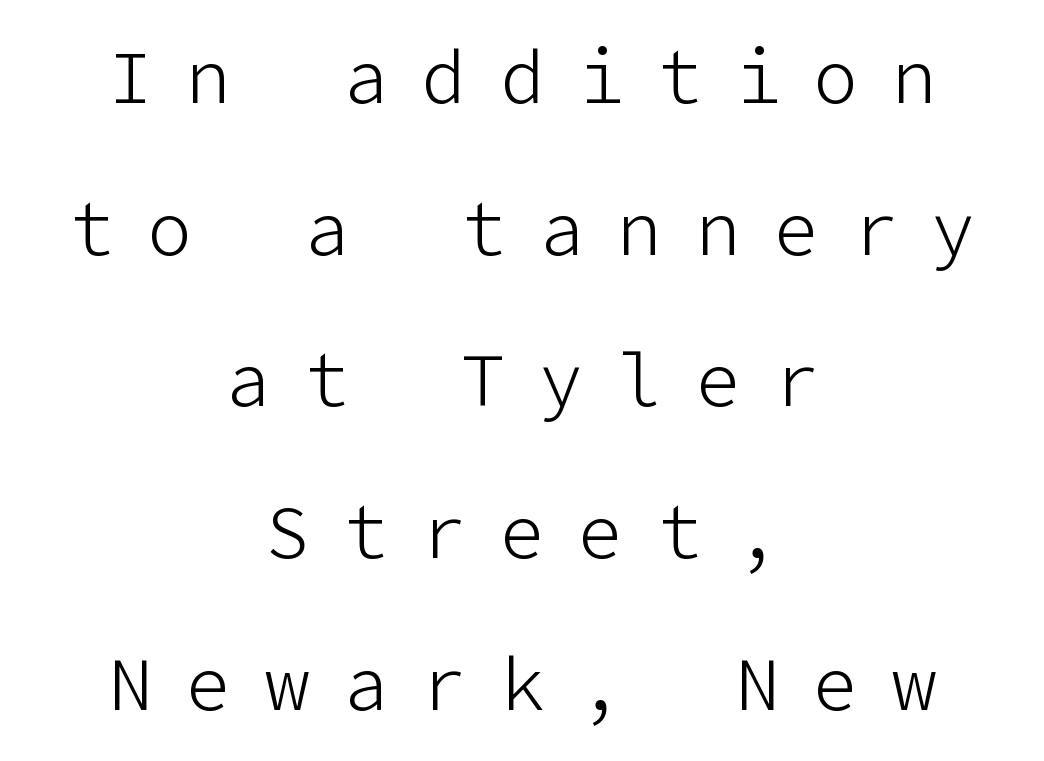
{"serif": "no", "italic": "no", "bold": "no", "weight": "light", "width": "normal", "stroke_contrast": "low", "x_height": "medium", "underline": "no", "align": "center", "line_spacing": "loose", "line_spacing_ratio": 2.05, "letter_spacing": "wide", "letter_spacing_em": 0.46, "glyph_px": 74}
